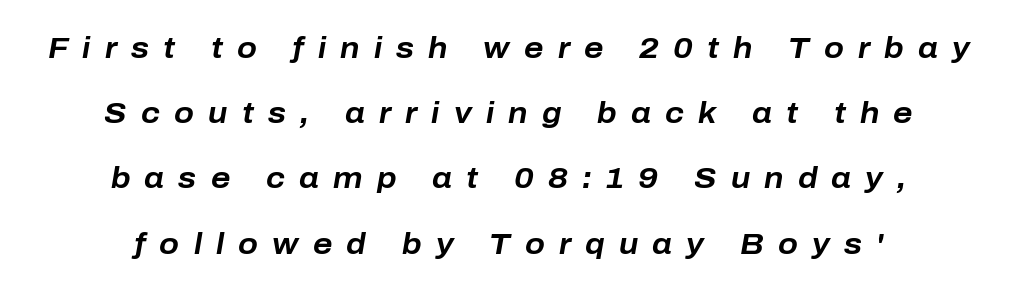
Characters are canted at an angle relative to the baseline's perpendicular. Here the designer chose a conventional face with non-uniform glyph widths. Each glyph is drawn with heavy, bold strokes. The type is letterspaced generously, with wide tracking. Loosely led — the rows are spread out. A clean baseline with only descenders dipping below it.
